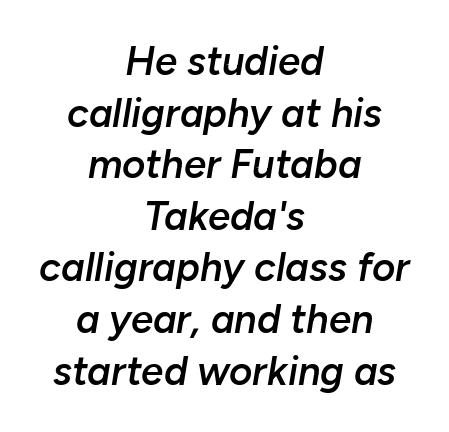
Q: Is the text bold? A: Semi-bold.
Q: Is the text italic (slanted)? A: Yes, it leans right by about 10 degrees.
Q: Is the text underlined? A: No.
Q: How is the paragraph aligned? A: Centered.
Q: Is the spacing between letters normal or unusually wide? A: Normal.
Q: Is the spacing between lines tight, normal or loose? A: Normal.
Q: Width (condensed, normal, or wide)? A: Normal.
Q: Stroke contrast? A: Low.
Q: x-height? A: Medium.
Q: Monospaced? A: No.
